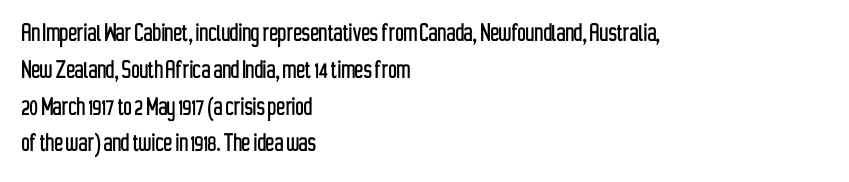
{"serif": "no", "italic": "no", "width": "condensed", "stroke_contrast": "low", "x_height": "medium", "monospaced": "no", "underline": "no", "align": "left", "line_spacing": "normal", "line_spacing_ratio": 1.27, "letter_spacing": "normal", "letter_spacing_em": 0.0, "glyph_px": 29}
